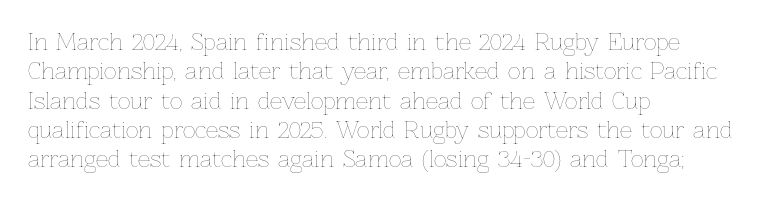
Q: Is the text bold? A: No.
Q: Is the text italic (slanted)? A: No, it is upright.
Q: Is the text underlined? A: No.
Q: How is the paragraph aligned? A: Left-aligned.
Q: Is the spacing between letters normal or unusually wide? A: Normal.
Q: Is the spacing between lines tight, normal or loose? A: Normal.
